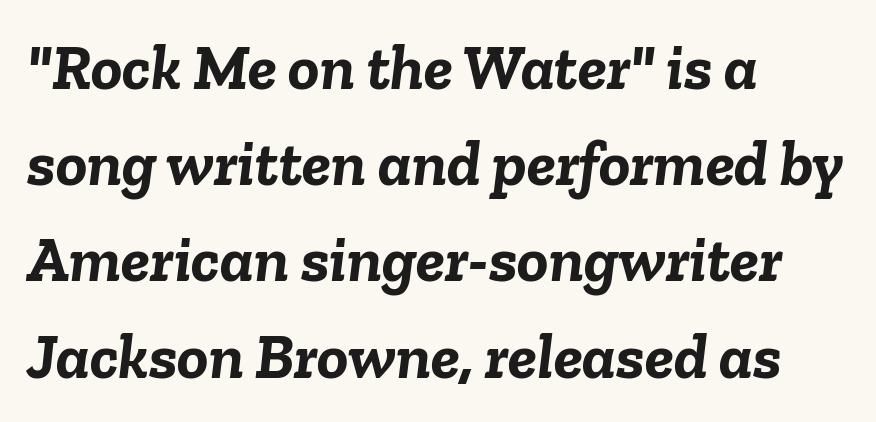
A typesetter would mark this as italic. The block of text has a typical density, with ordinary space between rows. The typesetting leans heavy: a genuine bold. Note the varied advance widths — an 'i' is clearly narrower than an 'm'. Words float on clear page, feet unadorned. Default kerning and tracking; the words read as compact shapes.
